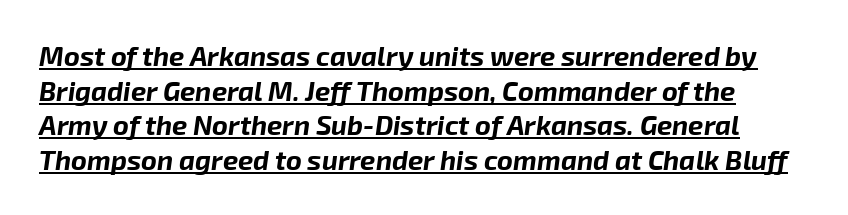
{"italic": "yes", "lean": "right", "slant_degrees": 8, "bold": "yes", "underline": "yes", "line_spacing": "normal", "line_spacing_ratio": 1.28, "letter_spacing": "normal", "letter_spacing_em": 0.0, "glyph_px": 27}
